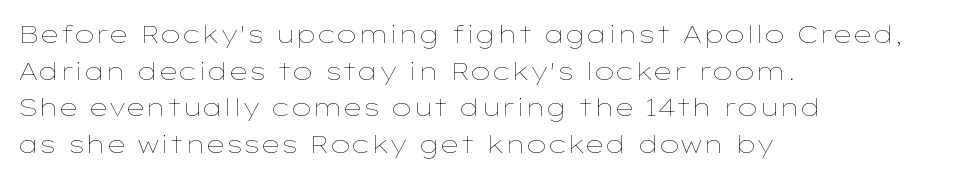
{"italic": "no", "bold": "no", "underline": "no", "align": "left", "line_spacing": "normal", "line_spacing_ratio": 1.47, "letter_spacing": "normal", "letter_spacing_em": 0.0, "glyph_px": 25}
